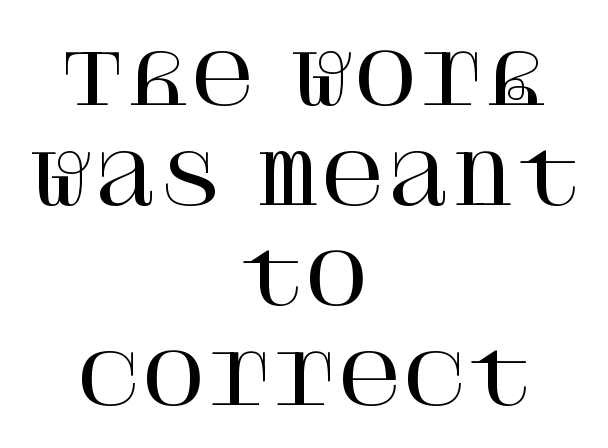
The image shows 70 px serif type, upright; set centered, normal line spacing (1.43x), normal letter spacing, not underlined; high stroke contrast and a large x-height.
